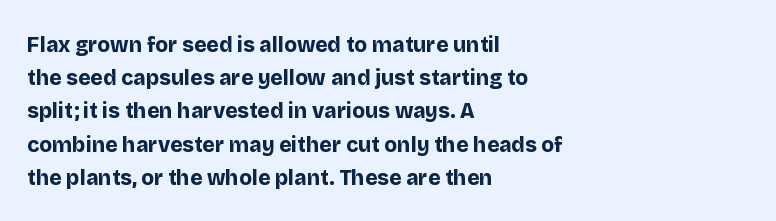
The font is running at its bold setting. Letters rest on an invisible, unmarked baseline. Students, note that the glyphs here touch the page at normal intervals. The rendering anchors every line to the left-hand side.
